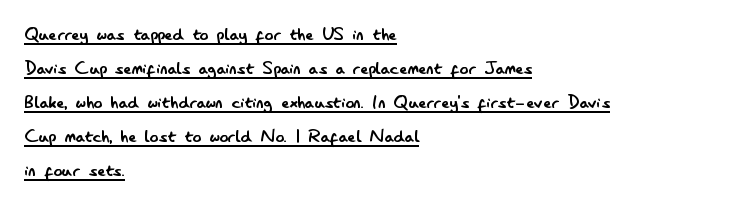
Regarding leading, the lines here are spaced in the standard way. Compared with typical body copy, the letter spacing here is the same. The passage shown is not bold in any degree. Underlining? Definitely there.
